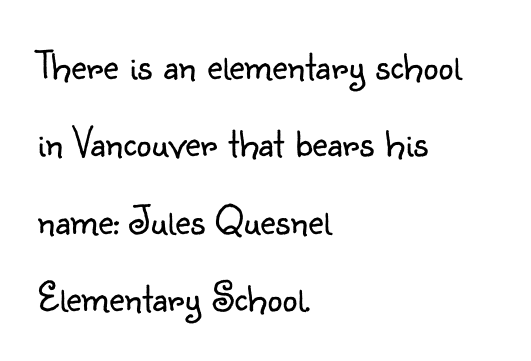
Q: Is the text bold? A: No.
Q: Is the text italic (slanted)? A: No, it is upright.
Q: Is the typeface a serif or a sans-serif typeface? A: Sans-serif.
Q: Is the text underlined? A: No.
Q: How is the paragraph aligned? A: Left-aligned.
Q: Is the spacing between letters normal or unusually wide? A: Normal.
Q: Width (condensed, normal, or wide)? A: Normal.
Q: Stroke contrast? A: Low.
Q: x-height? A: Small.
Q: Monospaced? A: No.
